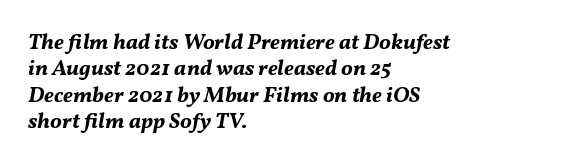
Honestly, the letter spacing is just normal — you wouldn't notice it. A dark, heavy texture on the line: the type is bold. Every row of glyphs begins at an identical x-position on the left. Glance below the letters and you will spot only blank space. The typography opts for an oblique posture over an upright one.
